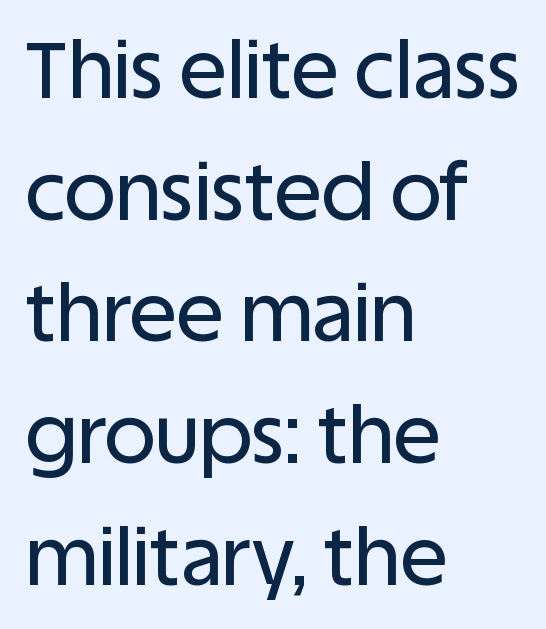
Q: Is the text italic (slanted)? A: No, it is upright.
Q: Is the typeface a serif or a sans-serif typeface? A: Sans-serif.
Q: Is the text underlined? A: No.
Q: How is the paragraph aligned? A: Left-aligned.
Q: Is the spacing between letters normal or unusually wide? A: Normal.
Q: Is the spacing between lines tight, normal or loose? A: Normal.
Q: Width (condensed, normal, or wide)? A: Normal.
Q: Stroke contrast? A: Low.
Q: x-height? A: Large.
Q: Monospaced? A: No.
